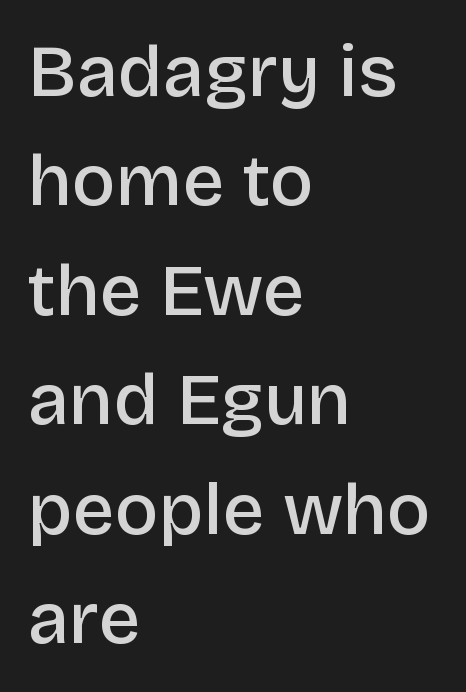
Evenly set lines give the paragraph a standard silhouette. The gaps between neighbouring characters are ordinary and unremarkable. The specimen omits any rule beneath the text block's lines. If you drew a ruler down the left edge, every line would touch it.
